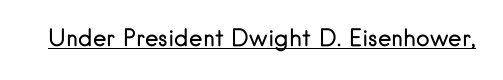
Students, observe the line beneath the letters — that is underlining. You can tell it's not italic because the verticals are truly vertical. Stems here are at most as thick as an everyday book face. Between one letter and the next there's only the usual sliver of space.
